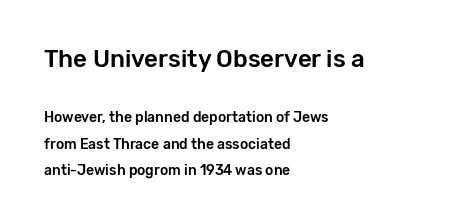
{"italic": "no", "underline": "no", "align": "left", "line_spacing_ratio": 1.88, "letter_spacing": "normal", "letter_spacing_em": 0.0, "larger_block": "first", "size_ratio": 1.71, "glyph_px": 24}
